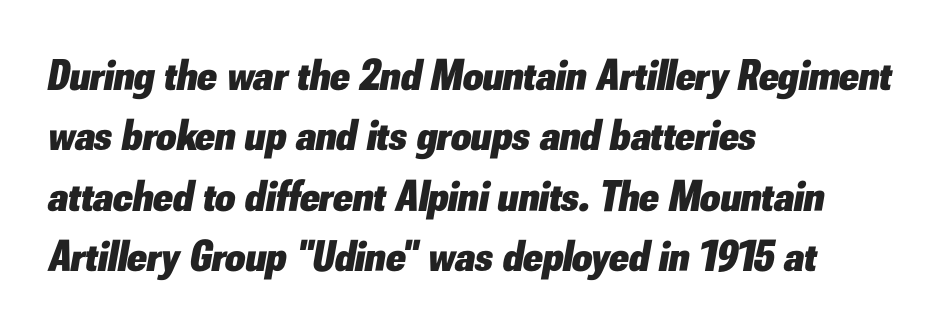
Q: Is the text bold? A: Yes.
Q: Is the text italic (slanted)? A: Yes, it leans right by about 10 degrees.
Q: Is the text underlined? A: No.
Q: How is the paragraph aligned? A: Left-aligned.
Q: Is the spacing between letters normal or unusually wide? A: Normal.
Q: Is the spacing between lines tight, normal or loose? A: Normal.
Q: Width (condensed, normal, or wide)? A: Normal.
Q: Stroke contrast? A: Low.
Q: x-height? A: Small.
Q: Monospaced? A: No.
